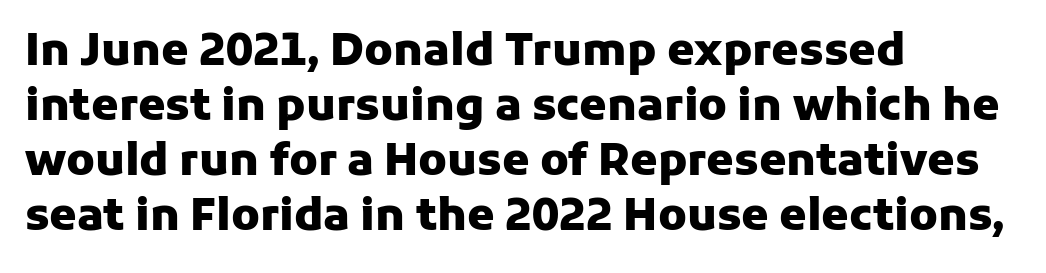
Q: Is the text bold? A: Yes.
Q: Is the text italic (slanted)? A: No, it is upright.
Q: Is the typeface a serif or a sans-serif typeface? A: Sans-serif.
Q: Is the text underlined? A: No.
Q: How is the paragraph aligned? A: Left-aligned.
Q: Is the spacing between letters normal or unusually wide? A: Normal.
Q: Is the spacing between lines tight, normal or loose? A: Normal.
Q: Width (condensed, normal, or wide)? A: Normal.
Q: Stroke contrast? A: Low.
Q: x-height? A: Medium.
Q: Monospaced? A: No.
